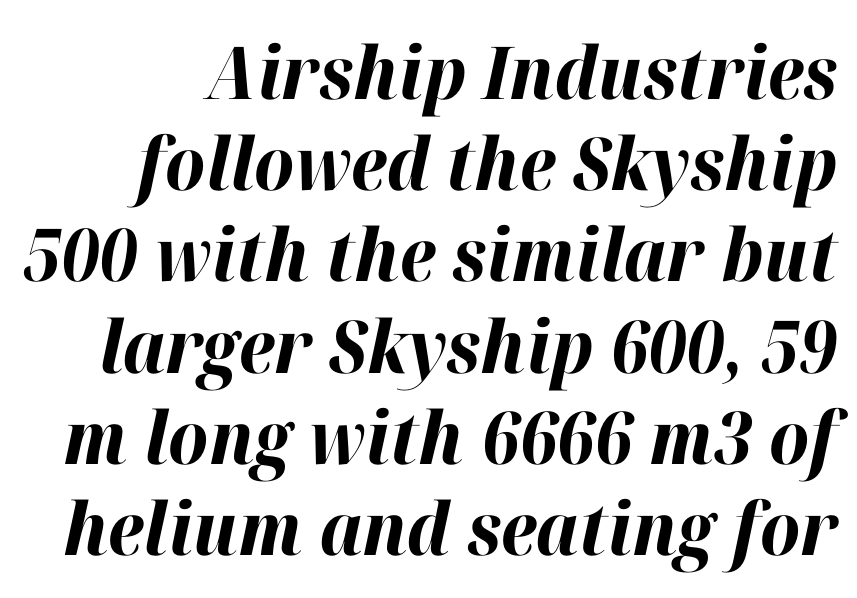
The image shows 73 px bold type, italic (leaning right); set normal line spacing (1.25x), normal letter spacing, not underlined; high stroke contrast and a medium x-height.
